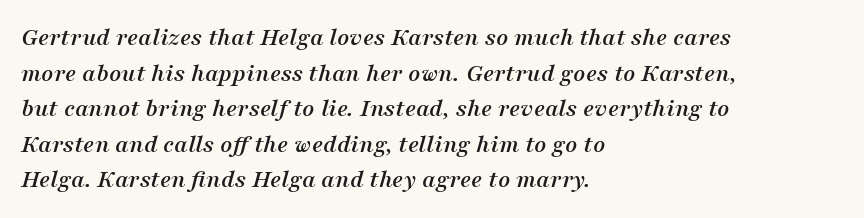
The image shows 26 px text type, italic (leaning right); set left-aligned, normal line spacing (1.37x), normal letter spacing, not underlined.
